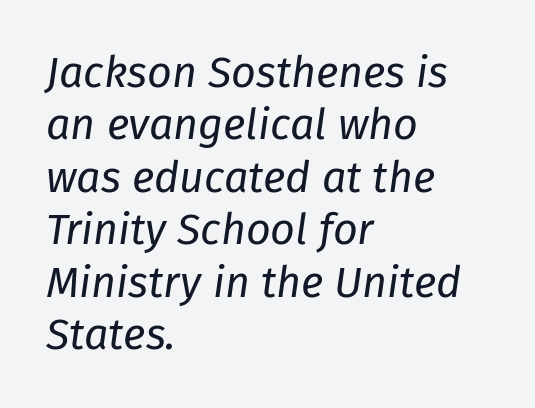
{"italic": "yes", "lean": "right", "slant_degrees": 8, "bold": "no", "weight": "regular", "width": "normal", "stroke_contrast": "low", "x_height": "medium", "monospaced": "no", "underline": "no", "align": "left", "line_spacing_ratio": 1.22, "letter_spacing": "normal", "letter_spacing_em": 0.0, "glyph_px": 43}
